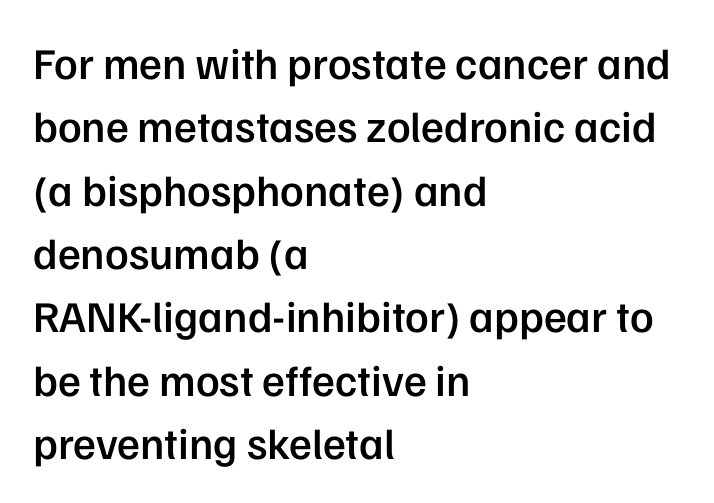
{"serif": "no", "italic": "no", "bold": "semi", "weight": "semibold", "width": "normal", "stroke_contrast": "low", "x_height": "medium", "monospaced": "no", "underline": "no", "align": "left", "line_spacing": "normal", "line_spacing_ratio": 1.44, "letter_spacing": "normal", "letter_spacing_em": 0.0, "glyph_px": 44}
